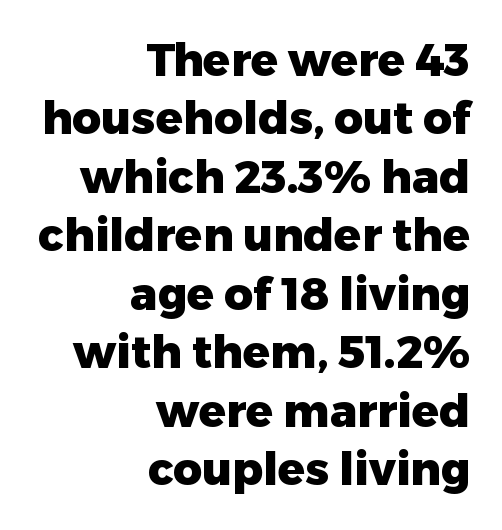
Q: Is the text bold? A: Yes.
Q: Is the text italic (slanted)? A: No, it is upright.
Q: Is the typeface a serif or a sans-serif typeface? A: Sans-serif.
Q: Is the text underlined? A: No.
Q: How is the paragraph aligned? A: Right-aligned.
Q: Is the spacing between letters normal or unusually wide? A: Normal.
Q: Is the spacing between lines tight, normal or loose? A: Normal.
Q: Width (condensed, normal, or wide)? A: Normal.
Q: Stroke contrast? A: Low.
Q: x-height? A: Medium.
Q: Monospaced? A: No.
